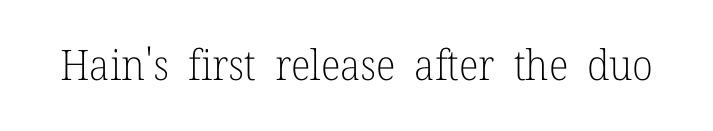
The image shows 42 px light serif type, upright; set normal letter spacing, not underlined; low stroke contrast and a medium x-height.
